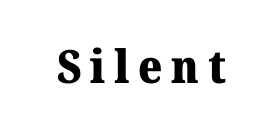
{"serif": "yes", "italic": "no", "bold": "yes", "weight": "heavy", "width": "normal", "stroke_contrast": "medium", "x_height": "medium", "monospaced": "no", "underline": "no", "glyph_px": 46}
